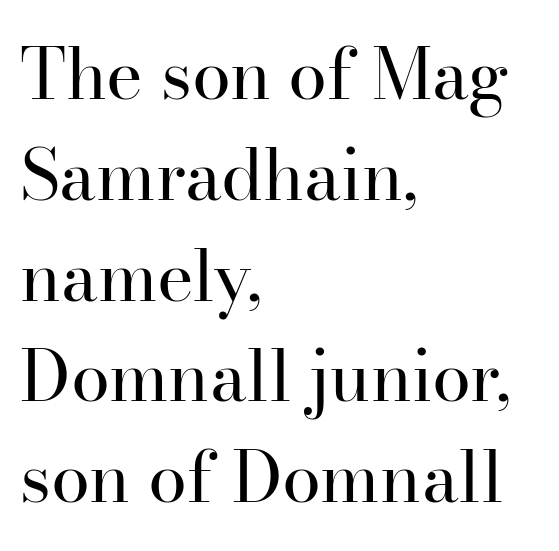
{"serif": "yes", "italic": "no", "bold": "no", "weight": "regular", "width": "normal", "stroke_contrast": "high", "x_height": "small", "monospaced": "no", "underline": "no", "align": "left", "line_spacing": "normal", "line_spacing_ratio": 1.44, "letter_spacing": "normal", "letter_spacing_em": 0.0, "glyph_px": 70}
